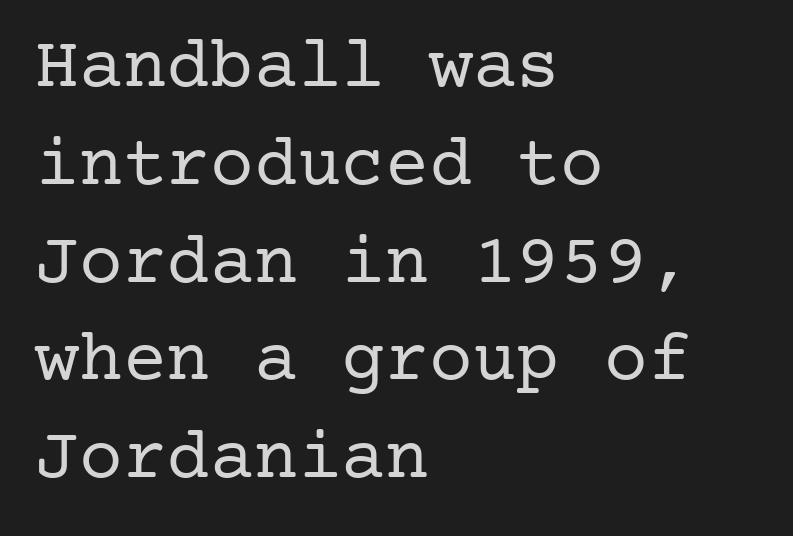
The image shows 73 px regular-weight serif type, upright; set left-aligned, normal line spacing (1.34x), normal letter spacing, not underlined; low stroke contrast and a medium x-height.
